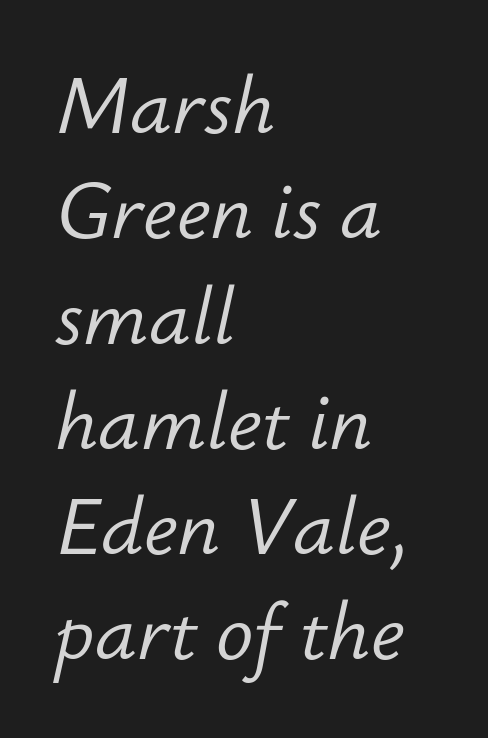
{"italic": "yes", "lean": "right", "slant_degrees": 12, "bold": "no", "weight": "light", "width": "normal", "stroke_contrast": "low", "x_height": "small", "monospaced": "no", "underline": "no", "align": "left", "line_spacing": "normal", "line_spacing_ratio": 1.35, "letter_spacing": "normal", "letter_spacing_em": 0.0, "glyph_px": 78}
